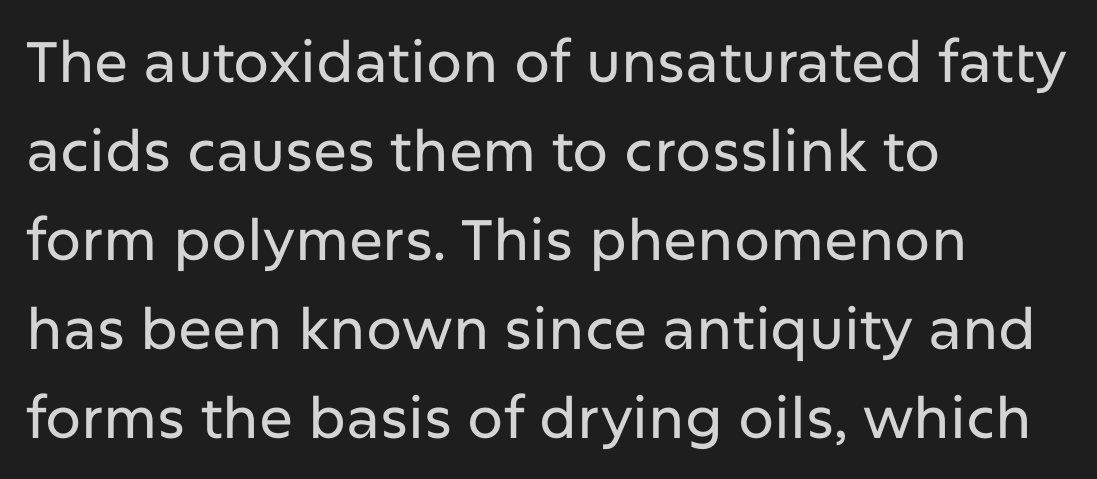
Q: Is the text italic (slanted)? A: No, it is upright.
Q: Is the typeface a serif or a sans-serif typeface? A: Sans-serif.
Q: Is the text underlined? A: No.
Q: How is the paragraph aligned? A: Left-aligned.
Q: Is the spacing between letters normal or unusually wide? A: Normal.
Q: Is the spacing between lines tight, normal or loose? A: Normal.
Q: Width (condensed, normal, or wide)? A: Normal.
Q: Stroke contrast? A: Low.
Q: x-height? A: Medium.
Q: Monospaced? A: No.
